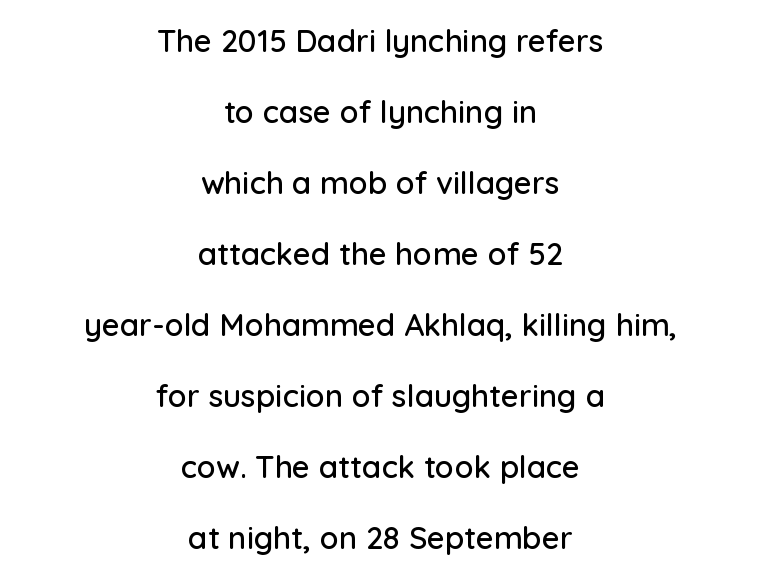
The image shows 31 px sans-serif type, upright; set centered, loose line spacing (2.29x), normal letter spacing, not underlined; low stroke contrast and a medium x-height.
